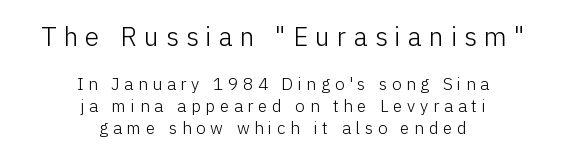
The image shows 26 px text type, upright; set centered, normal line spacing (1.28x), unusually wide letter spacing (+0.28 em), not underlined; the first (top) block is 1.53x larger.
